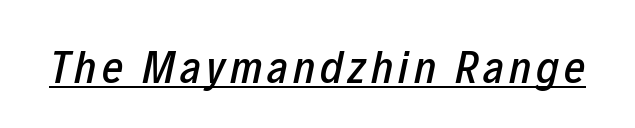
{"italic": "yes", "lean": "right", "slant_degrees": 12, "width": "condensed", "stroke_contrast": "low", "x_height": "medium", "monospaced": "no", "underline": "yes", "glyph_px": 46}
